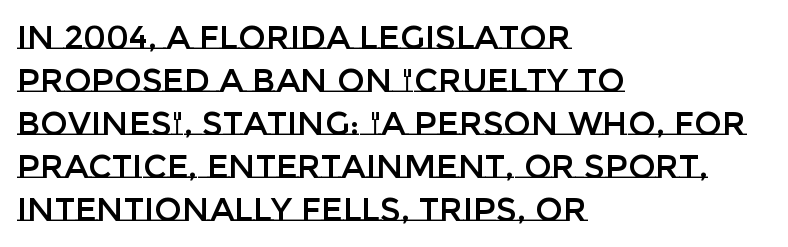
{"italic": "no", "width": "normal", "stroke_contrast": "low", "x_height": "large", "monospaced": "no", "underline": "no", "align": "left", "line_spacing": "normal", "line_spacing_ratio": 1.3, "letter_spacing": "normal", "letter_spacing_em": 0.0, "glyph_px": 33}
